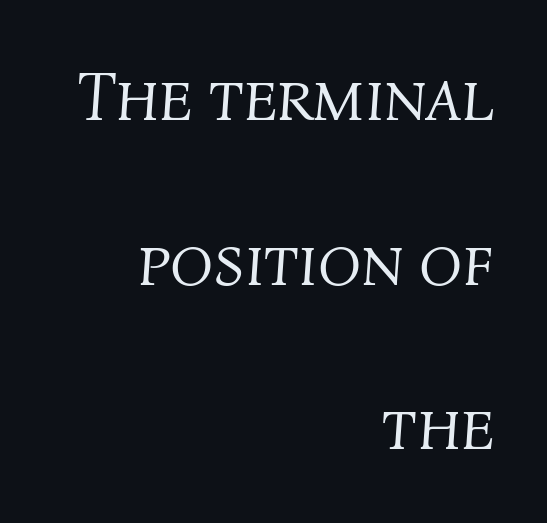
The image shows 71 px light type, italic (leaning right); set right-aligned, loose line spacing (2.32x), normal letter spacing, not underlined; medium stroke contrast and a medium x-height.
